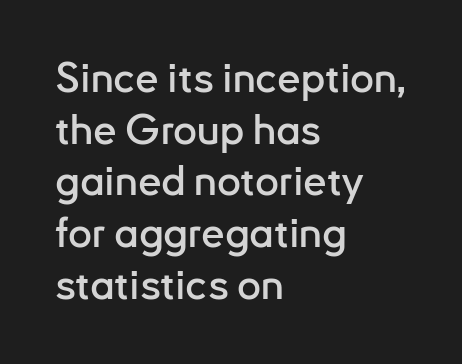
{"serif": "no", "italic": "no", "width": "normal", "stroke_contrast": "low", "x_height": "small", "monospaced": "no", "underline": "no", "align": "left", "line_spacing_ratio": 1.23, "letter_spacing": "normal", "letter_spacing_em": 0.0, "glyph_px": 42}
